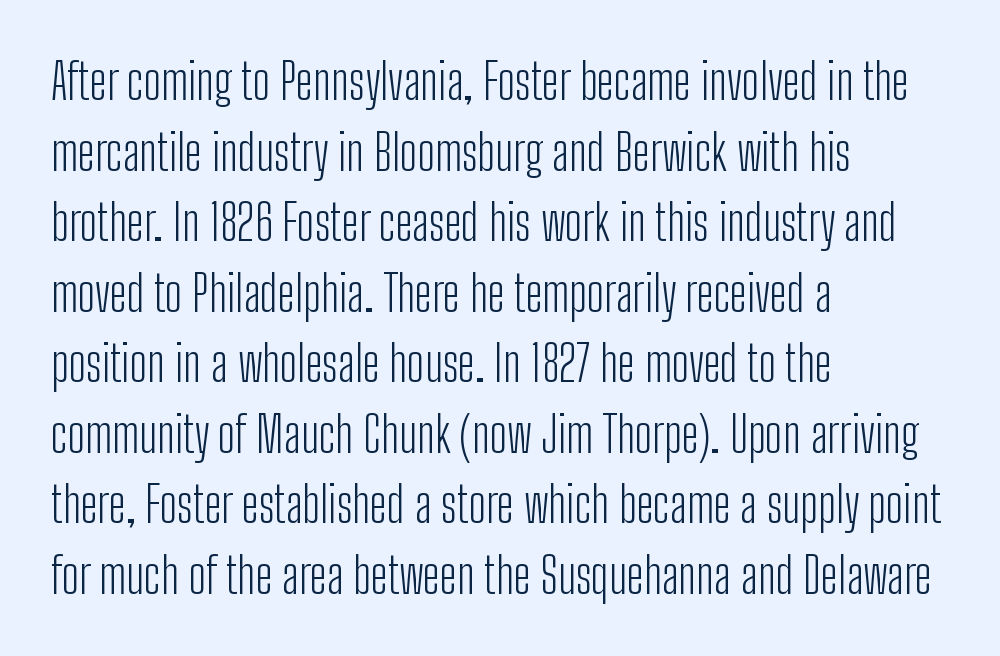
{"serif": "no", "italic": "no", "bold": "no", "weight": "light", "width": "condensed", "stroke_contrast": "low", "x_height": "medium", "monospaced": "no", "underline": "no", "align": "left", "line_spacing": "normal", "line_spacing_ratio": 1.44, "letter_spacing": "normal", "letter_spacing_em": 0.0, "glyph_px": 49}
